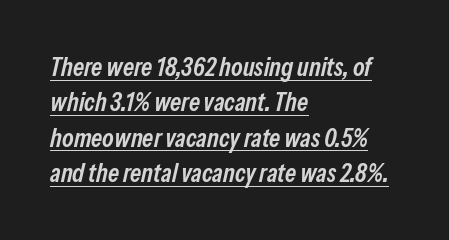
The image shows 26 px text type, italic (leaning right); set left-aligned, normal line spacing (1.36x), normal letter spacing, underlined.
